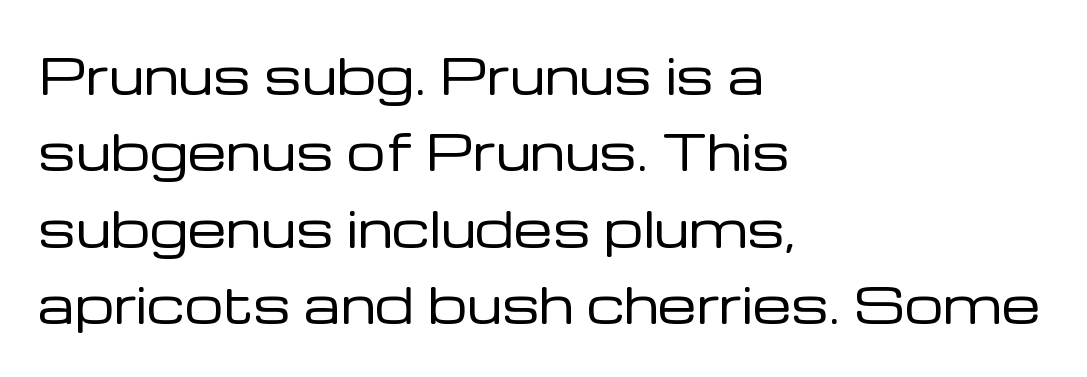
Vertical spacing — default. Weight: not bold — regular or lighter. Words appear dense and cohesive because spacing is normal. These lines are set flush left with a ragged right edge. The words here are not underlined.
